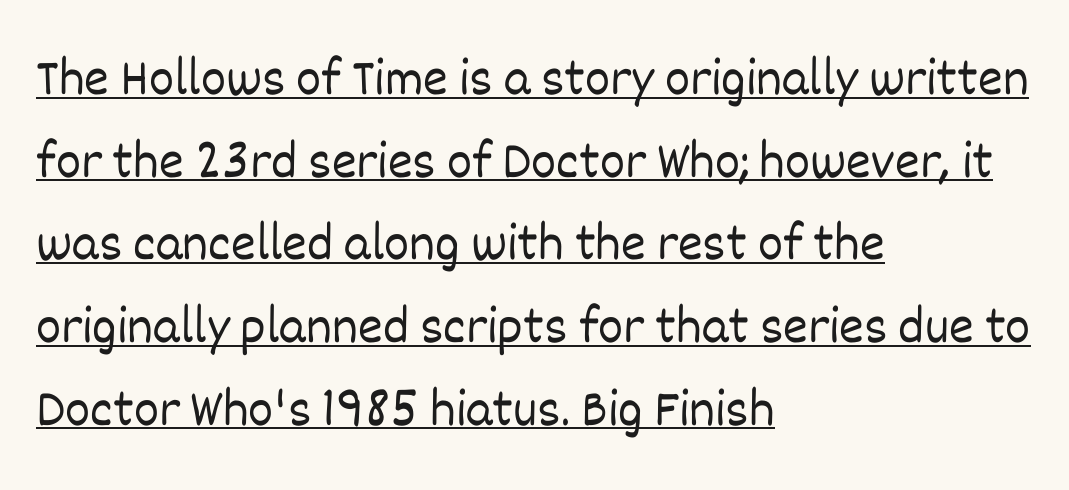
Students, observe: this is what conventionally led text looks like. Unbolded letterforms with no extra heft. Quick note: underline on. Observe the ordinary spacing: letters are neighbours, not strangers. A typesetter would call this proportional, since set widths differ per character.
